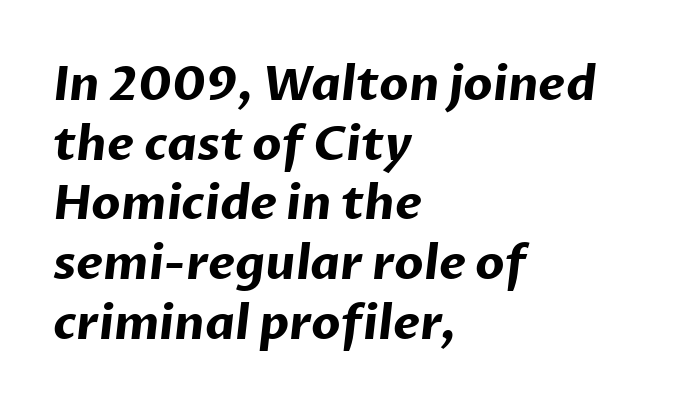
The image shows 47 px bold sans-serif type; set left-aligned, normal line spacing (1.27x), normal letter spacing, not underlined; low stroke contrast and a medium x-height.
